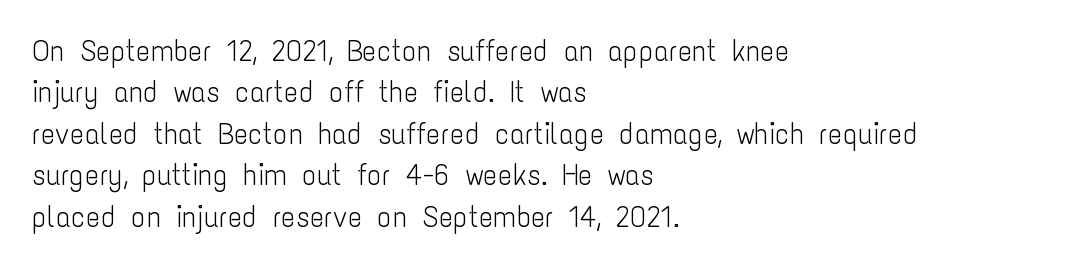
The image shows 30 px light, condensed sans-serif type, upright; set left-aligned, normal line spacing (1.38x), normal letter spacing, not underlined; low stroke contrast and a medium x-height.
